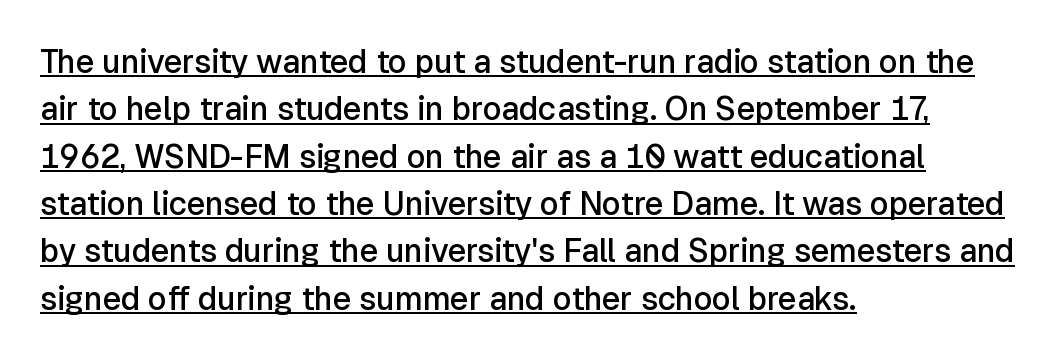
What decoration does the sample have? An underline. Bold? Not quite — semibold, heavier than regular but stopping short. Where is the straight margin? On the left. Do the characters align in a grid? No, the font is proportional. Short note: letters normally spaced.
